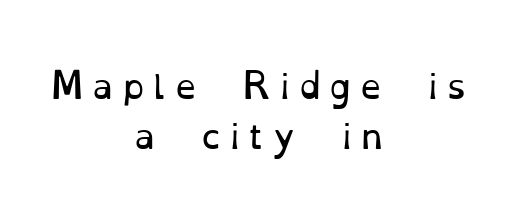
Q: Is the text bold? A: No.
Q: Is the text italic (slanted)? A: No, it is upright.
Q: Is the typeface a serif or a sans-serif typeface? A: Serif.
Q: Is the text underlined? A: No.
Q: How is the paragraph aligned? A: Centered.
Q: Is the spacing between letters normal or unusually wide? A: Unusually wide.
Q: Is the spacing between lines tight, normal or loose? A: Normal.
Q: Width (condensed, normal, or wide)? A: Normal.
Q: Stroke contrast? A: Low.
Q: x-height? A: Small.
Q: Monospaced? A: No.
